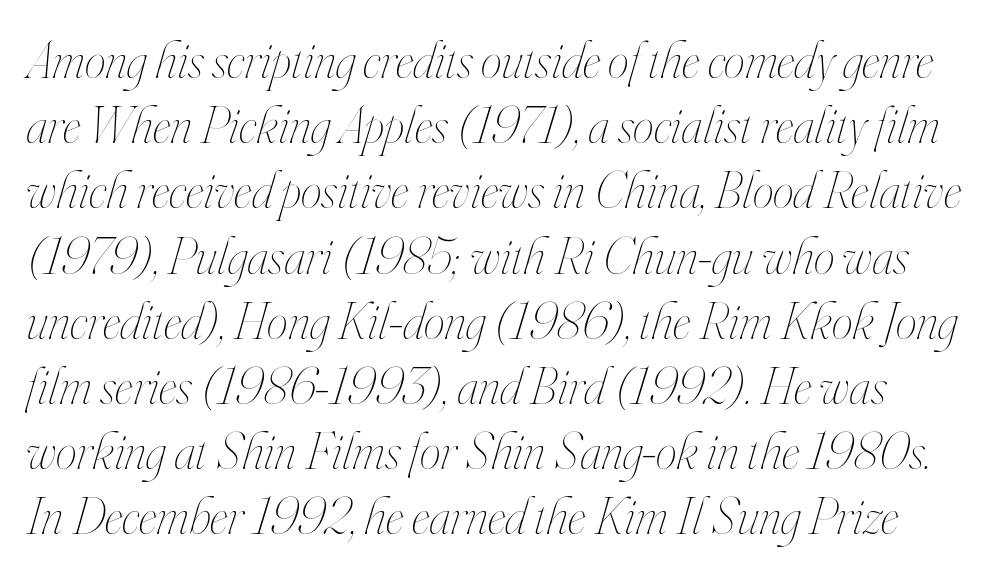
The image shows 53 px thin, condensed type, italic (leaning right); set line spacing 1.23x, normal letter spacing, not underlined; high stroke contrast and a small x-height.
